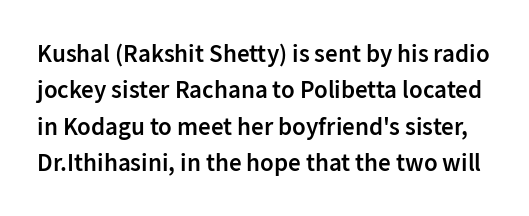
{"italic": "no", "bold": "semi", "underline": "no", "line_spacing": "normal", "line_spacing_ratio": 1.46, "letter_spacing": "normal", "letter_spacing_em": 0.0, "glyph_px": 25}
